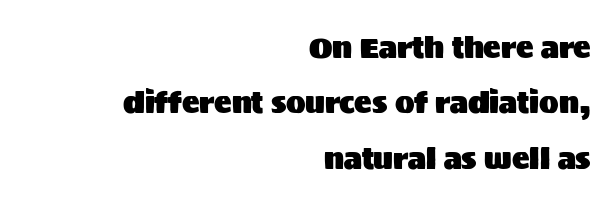
Q: Is the text italic (slanted)? A: No, it is upright.
Q: Is the typeface a serif or a sans-serif typeface? A: Sans-serif.
Q: Is the text underlined? A: No.
Q: How is the paragraph aligned? A: Right-aligned.
Q: Is the spacing between letters normal or unusually wide? A: Normal.
Q: Is the spacing between lines tight, normal or loose? A: Loose.
Q: Width (condensed, normal, or wide)? A: Normal.
Q: Stroke contrast? A: Medium.
Q: x-height? A: Large.
Q: Monospaced? A: No.
